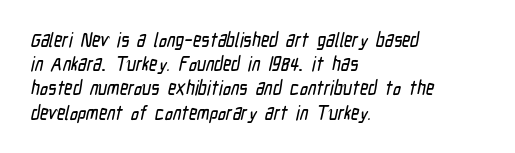
{"underline": "no", "align": "left", "line_spacing_ratio": 1.21, "letter_spacing": "normal", "letter_spacing_em": 0.0, "glyph_px": 20}
